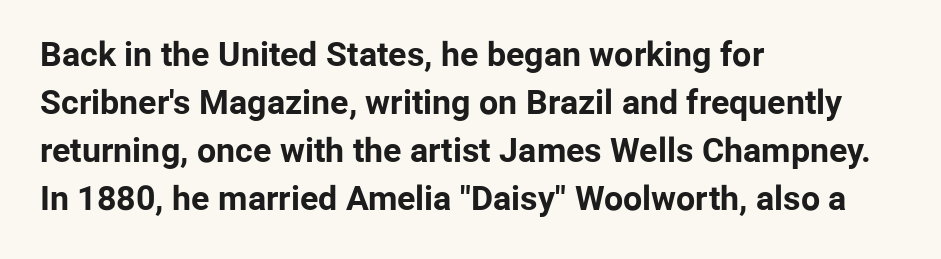
Every row of glyphs begins at an identical x-position on the left. The tracking reads as untouched default to a designer's eye. The designer left line spacing at the default. Anything drawn beneath the words? Only blank space. Type style note: lacks serifs.
